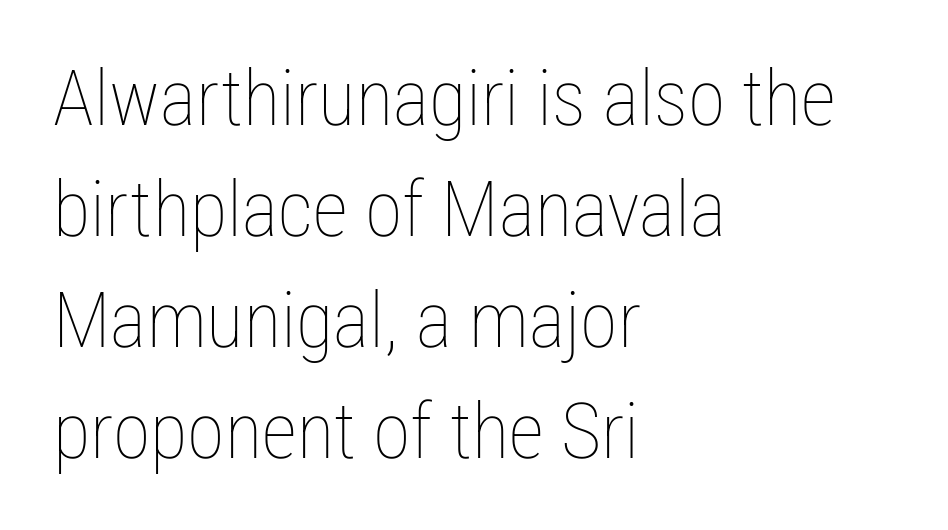
The image shows 77 px thin, condensed type, upright; set left-aligned, normal line spacing (1.44x), normal letter spacing, not underlined; low stroke contrast and a medium x-height.
